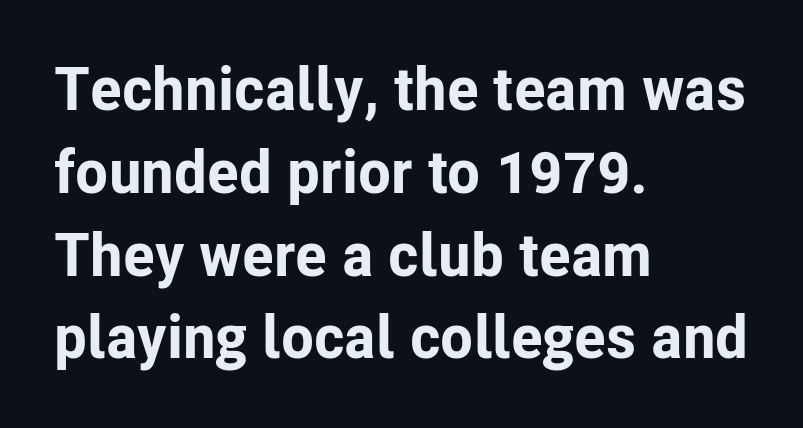
The image shows 60 px bold sans-serif type, upright; set left-aligned, normal line spacing (1.38x), normal letter spacing, not underlined; low stroke contrast and a medium x-height.
